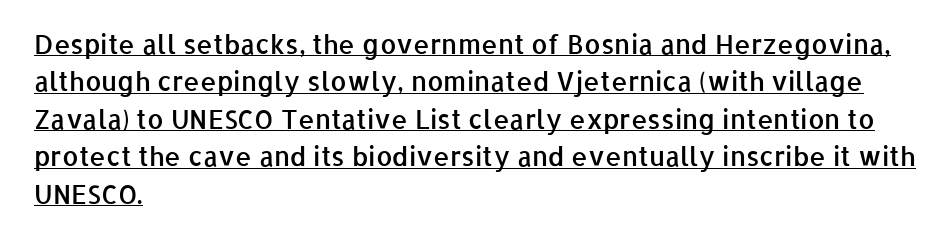
The image shows 26 px text type, upright; set left-aligned, normal line spacing (1.44x), normal letter spacing, underlined.
